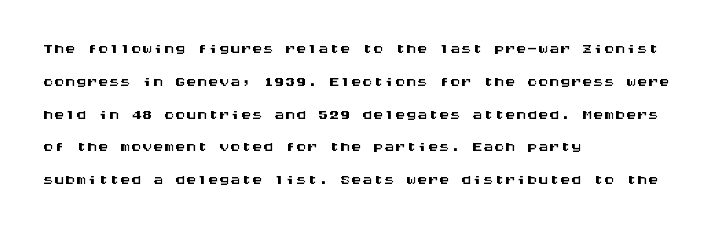
{"italic": "no", "underline": "no", "align": "left", "line_spacing": "normal", "line_spacing_ratio": 1.49, "letter_spacing": "normal", "letter_spacing_em": 0.0, "glyph_px": 22}
